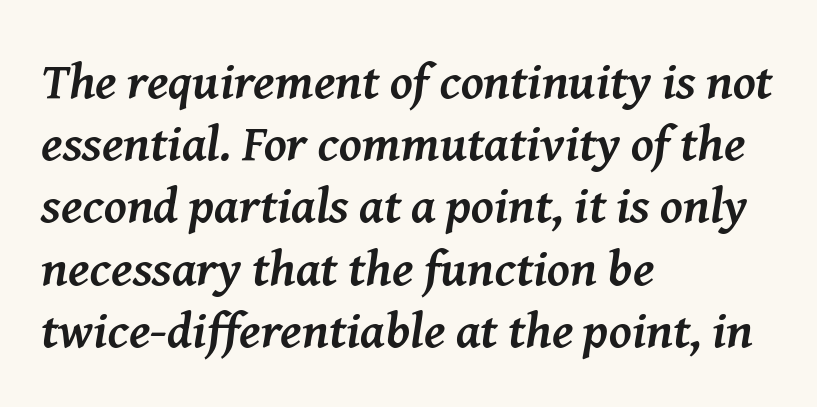
Q: Is the text bold? A: Yes.
Q: Is the text italic (slanted)? A: Yes, it leans right by about 8 degrees.
Q: Is the typeface a serif or a sans-serif typeface? A: Serif.
Q: Is the text underlined? A: No.
Q: How is the paragraph aligned? A: Left-aligned.
Q: Is the spacing between letters normal or unusually wide? A: Normal.
Q: Width (condensed, normal, or wide)? A: Normal.
Q: Stroke contrast? A: Medium.
Q: x-height? A: Medium.
Q: Monospaced? A: No.
